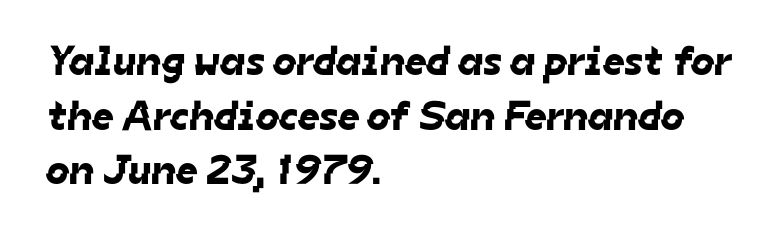
{"serif": "no", "width": "normal", "stroke_contrast": "low", "x_height": "medium", "monospaced": "no", "underline": "no", "align": "left", "line_spacing": "normal", "line_spacing_ratio": 1.3, "letter_spacing": "normal", "letter_spacing_em": 0.0, "glyph_px": 42}
